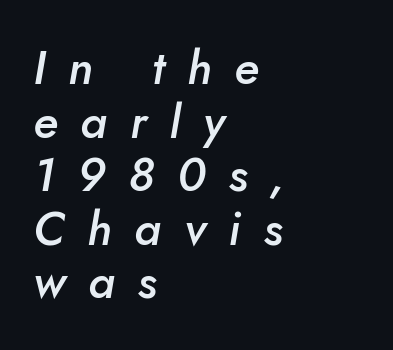
Alignment: flush left. Observe the wide spacing: letters keep a clear distance from each other. The string is rendered with underlining switched off. The typography opts for an oblique posture over an upright one.
